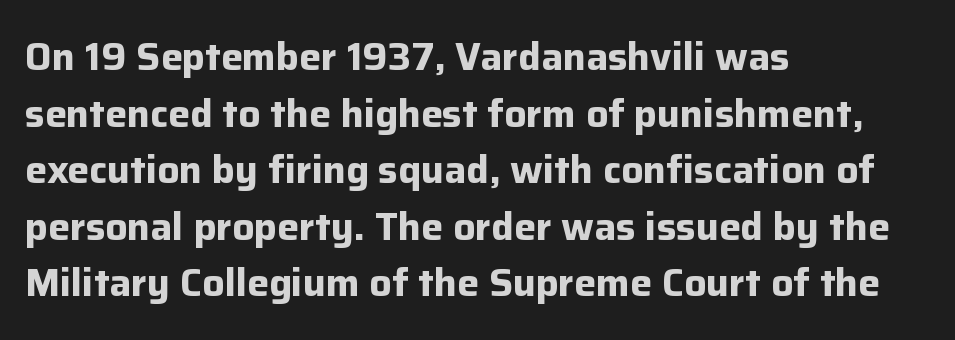
The image shows 39 px bold sans-serif type, upright; set left-aligned, normal line spacing (1.45x), normal letter spacing, not underlined; low stroke contrast and a medium x-height.
